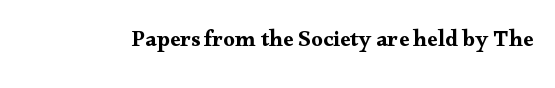
{"italic": "no", "underline": "no", "letter_spacing": "normal", "letter_spacing_em": 0.0, "glyph_px": 23}
